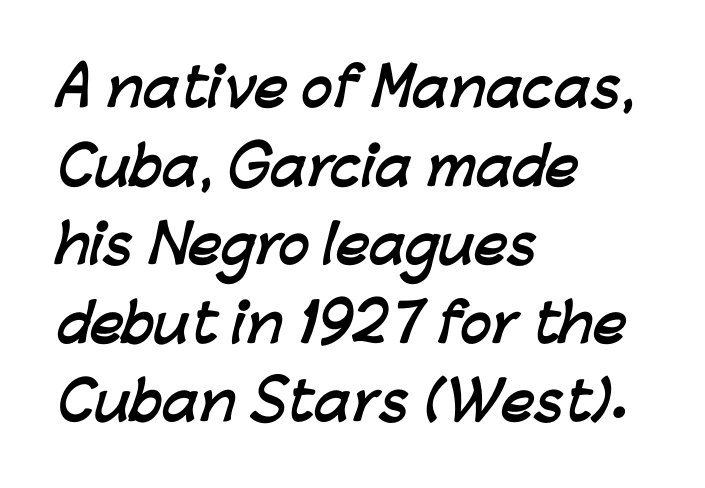
Q: Is the text bold? A: Yes.
Q: Is the typeface a serif or a sans-serif typeface? A: Sans-serif.
Q: Is the text underlined? A: No.
Q: How is the paragraph aligned? A: Left-aligned.
Q: Is the spacing between letters normal or unusually wide? A: Normal.
Q: Is the spacing between lines tight, normal or loose? A: Normal.
Q: Width (condensed, normal, or wide)? A: Normal.
Q: Stroke contrast? A: Low.
Q: x-height? A: Medium.
Q: Monospaced? A: No.
